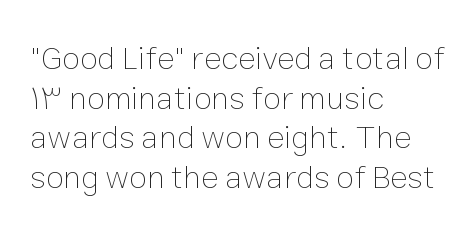
{"italic": "no", "bold": "no", "weight": "thin", "width": "normal", "stroke_contrast": "low", "x_height": "medium", "monospaced": "no", "underline": "no", "align": "left", "line_spacing_ratio": 1.2, "letter_spacing": "normal", "letter_spacing_em": 0.0, "glyph_px": 33}
